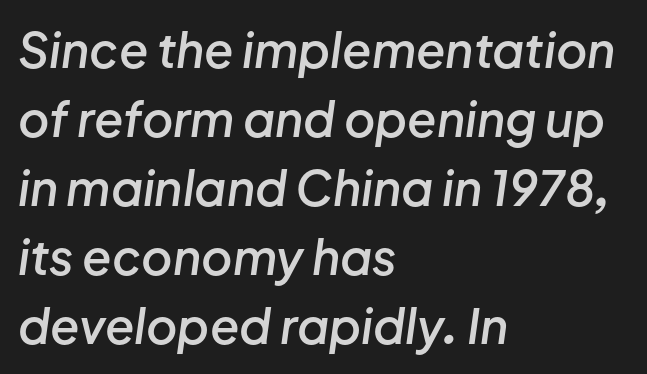
Q: Is the text bold? A: Semi-bold.
Q: Is the text italic (slanted)? A: Yes, it leans right by about 8 degrees.
Q: Is the text underlined? A: No.
Q: How is the paragraph aligned? A: Left-aligned.
Q: Is the spacing between letters normal or unusually wide? A: Normal.
Q: Is the spacing between lines tight, normal or loose? A: Normal.
Q: Width (condensed, normal, or wide)? A: Normal.
Q: Stroke contrast? A: Low.
Q: x-height? A: Medium.
Q: Monospaced? A: No.
